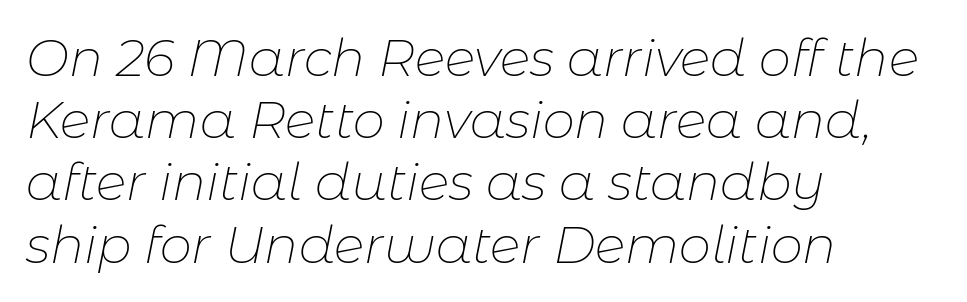
Proportional: the letters do not fall into vertical columns. Caption: multi-line text, flush left, ragged right. The specimen reads as italic at a glance. A typesetter would call this zero additional tracking. Has an underline been added? It has not.
